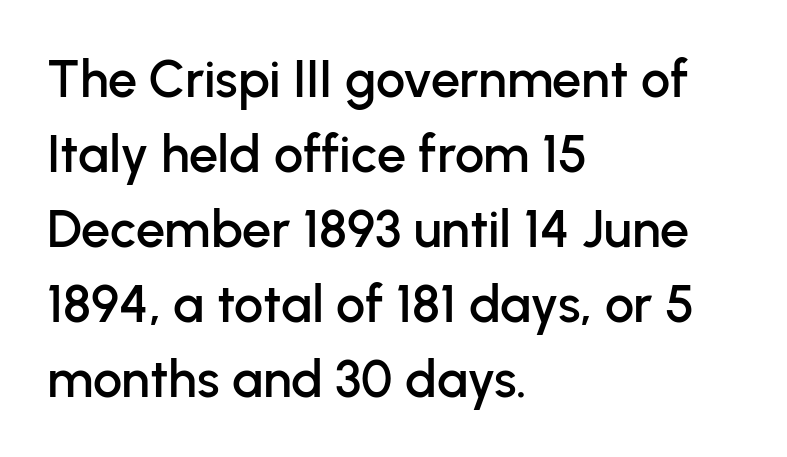
The image shows 52 px sans-serif type, upright; set left-aligned, normal line spacing (1.44x), normal letter spacing, not underlined; low stroke contrast and a medium x-height.
